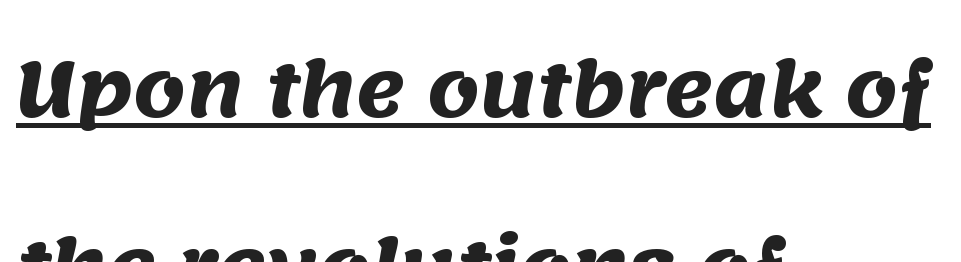
The image shows 74 px heavy sans-serif type; set left-aligned, loose line spacing (2.4x), normal letter spacing, underlined; medium stroke contrast and a large x-height.
